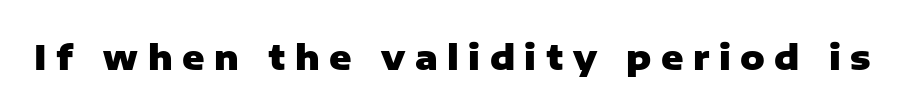
Designer's note — italics off, roman on. Look at the bottom of the vertical strokes: they stop flat, with no serifs. Glyph-to-glyph distance is far greater than everyday printed text. Clear beneath every line of the passage. Weight check: bold — yes, fully.
